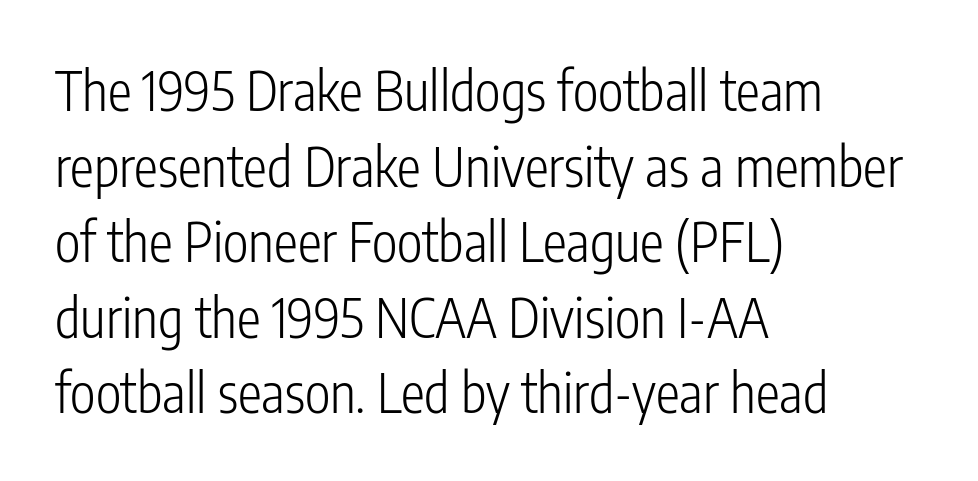
Q: Is the text bold? A: No.
Q: Is the text italic (slanted)? A: No, it is upright.
Q: Is the typeface a serif or a sans-serif typeface? A: Sans-serif.
Q: Is the text underlined? A: No.
Q: How is the paragraph aligned? A: Left-aligned.
Q: Is the spacing between letters normal or unusually wide? A: Normal.
Q: Is the spacing between lines tight, normal or loose? A: Normal.
Q: Width (condensed, normal, or wide)? A: Condensed.
Q: Stroke contrast? A: Low.
Q: x-height? A: Medium.
Q: Monospaced? A: No.
